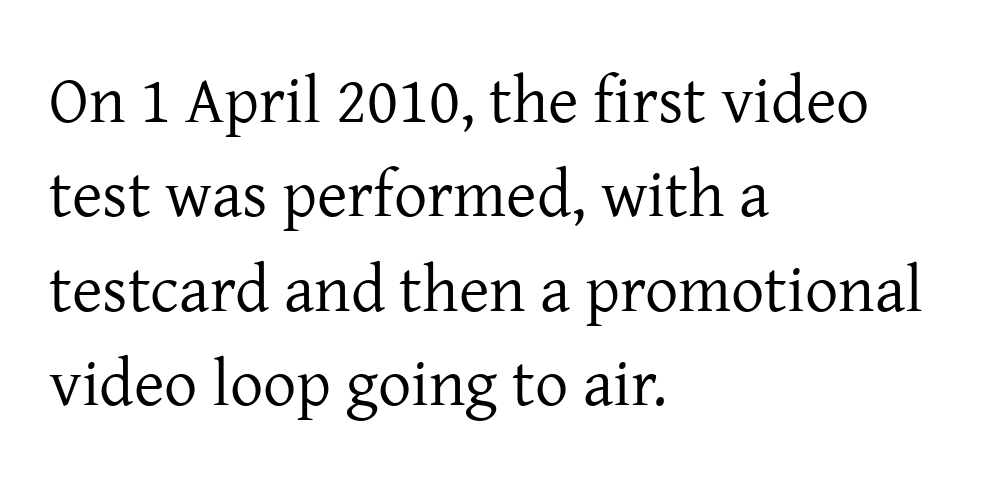
{"serif": "yes", "italic": "no", "bold": "no", "weight": "regular", "width": "normal", "stroke_contrast": "low", "x_height": "medium", "monospaced": "no", "underline": "no", "align": "left", "line_spacing": "normal", "line_spacing_ratio": 1.43, "letter_spacing": "normal", "letter_spacing_em": 0.0, "glyph_px": 66}
